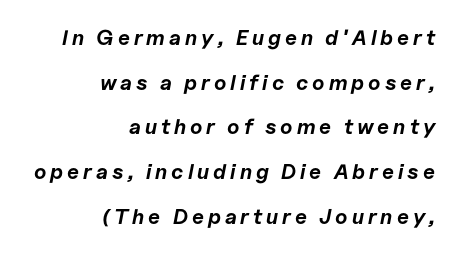
Q: Is the text bold? A: Yes.
Q: Is the text italic (slanted)? A: Yes, it leans right by about 11 degrees.
Q: Is the text underlined? A: No.
Q: How is the paragraph aligned? A: Right-aligned.
Q: Is the spacing between lines tight, normal or loose? A: Loose.
